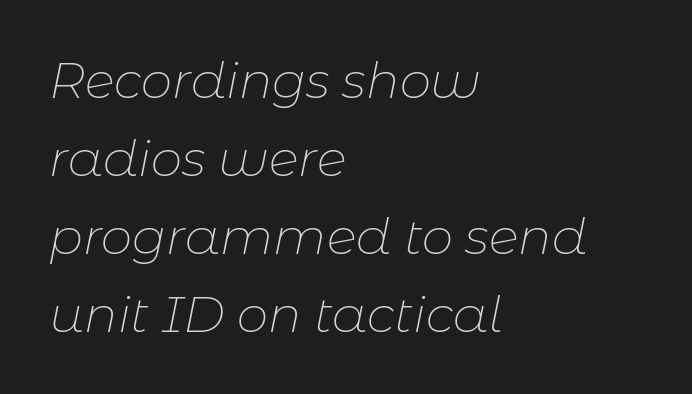
Q: Is the text bold? A: No.
Q: Is the text italic (slanted)? A: Yes, it leans right by about 11 degrees.
Q: Is the text underlined? A: No.
Q: How is the paragraph aligned? A: Left-aligned.
Q: Is the spacing between letters normal or unusually wide? A: Normal.
Q: Is the spacing between lines tight, normal or loose? A: Normal.
Q: Width (condensed, normal, or wide)? A: Normal.
Q: Stroke contrast? A: Low.
Q: x-height? A: Medium.
Q: Monospaced? A: No.
